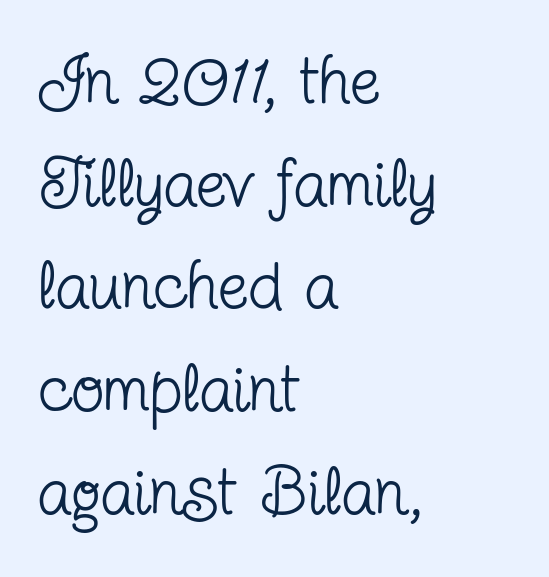
Italic: no, the glyphs are upright roman. Descender tails drop into unmarked territory. Is the block centered? No — it sits flush against the left margin. The weight would be labelled regular, book, light, or lighter still. Note the varied advance widths — an 'i' is clearly narrower than an 'm'. Tracking here is standard; glyphs follow each other at the usual distance.
